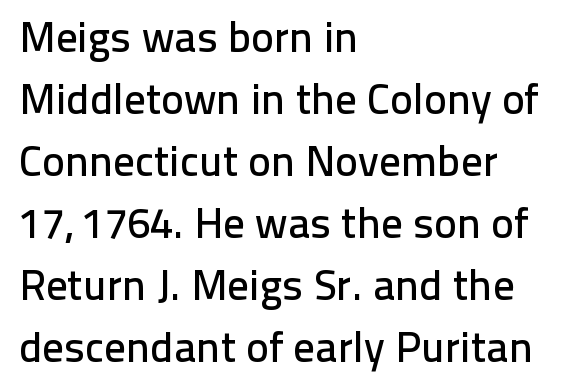
Q: Is the text italic (slanted)? A: No, it is upright.
Q: Is the typeface a serif or a sans-serif typeface? A: Sans-serif.
Q: Is the text underlined? A: No.
Q: How is the paragraph aligned? A: Left-aligned.
Q: Is the spacing between letters normal or unusually wide? A: Normal.
Q: Is the spacing between lines tight, normal or loose? A: Normal.
Q: Width (condensed, normal, or wide)? A: Normal.
Q: Stroke contrast? A: Low.
Q: x-height? A: Medium.
Q: Monospaced? A: No.
